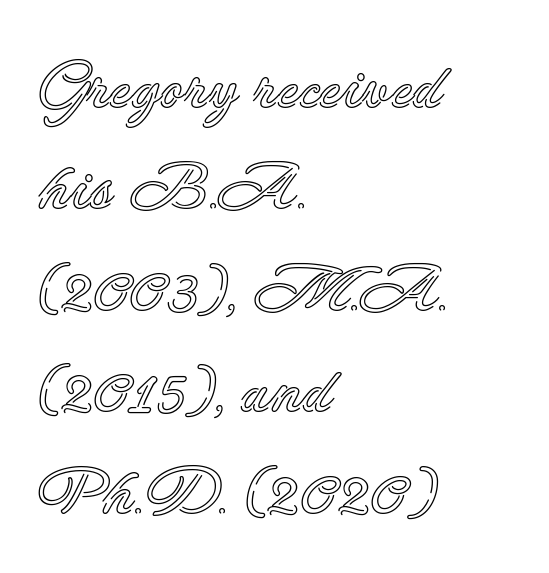
Glyph-to-glyph distance matches everyday printed text. Proportional: the letters do not fall into vertical columns. The text block is weighted toward the left margin, trailing off unevenly rightward. Rule under the text: the space is simply empty.
